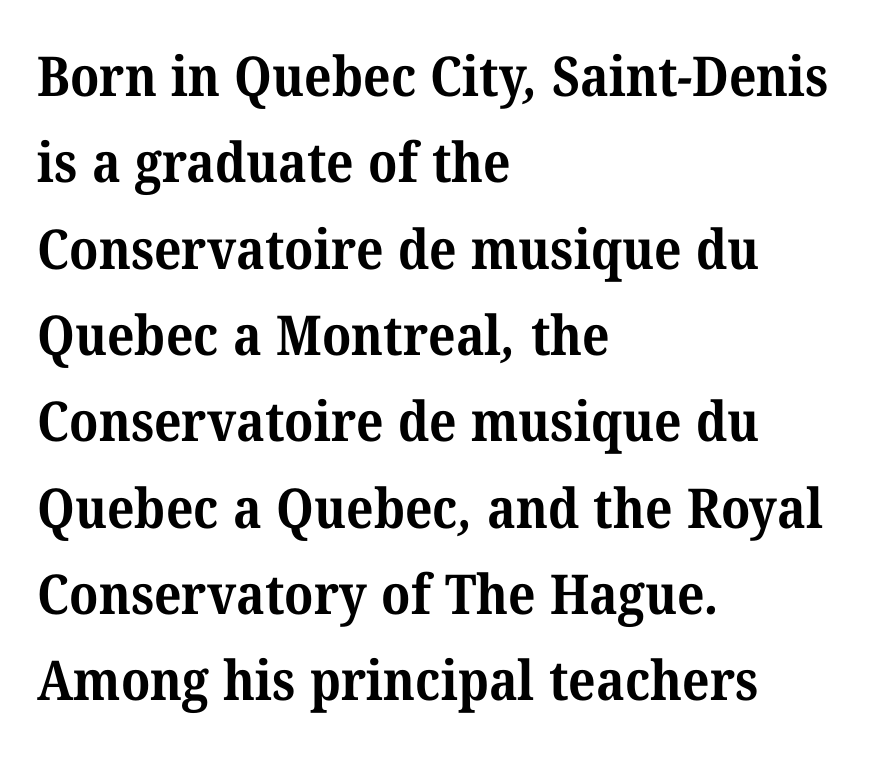
The image shows 55 px bold serif type; set left-aligned, normal line spacing (1.57x), normal letter spacing, not underlined; medium stroke contrast and a medium x-height.
